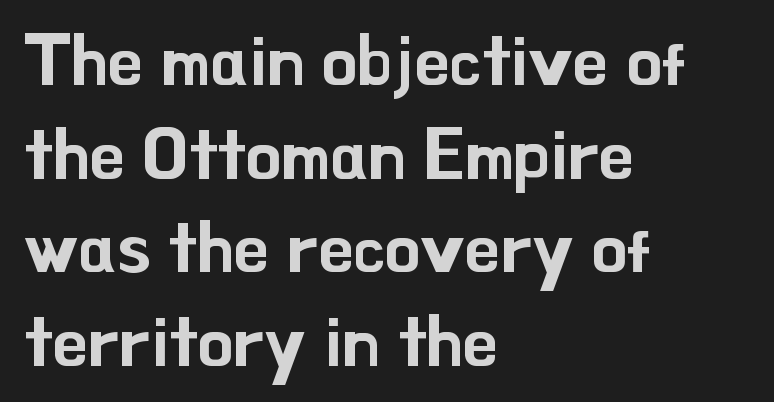
The image shows 71 px sans-serif type, upright; set left-aligned, normal line spacing (1.32x), normal letter spacing, not underlined; low stroke contrast and a small x-height.
